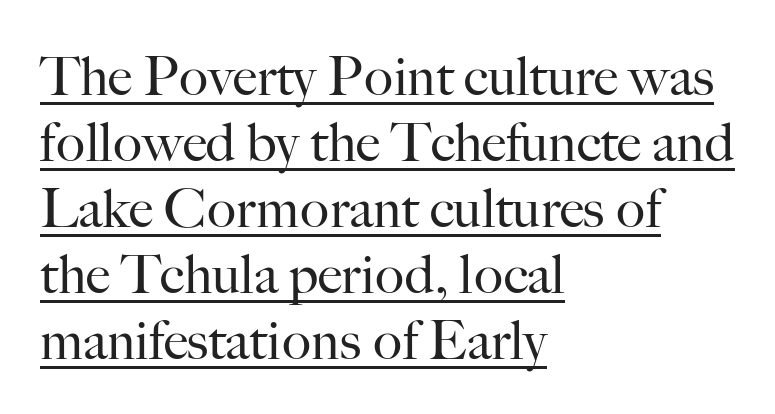
{"serif": "yes", "italic": "no", "bold": "no", "weight": "regular", "width": "normal", "stroke_contrast": "high", "x_height": "small", "monospaced": "no", "underline": "yes", "align": "left", "line_spacing_ratio": 1.22, "letter_spacing": "normal", "letter_spacing_em": 0.0, "glyph_px": 54}
